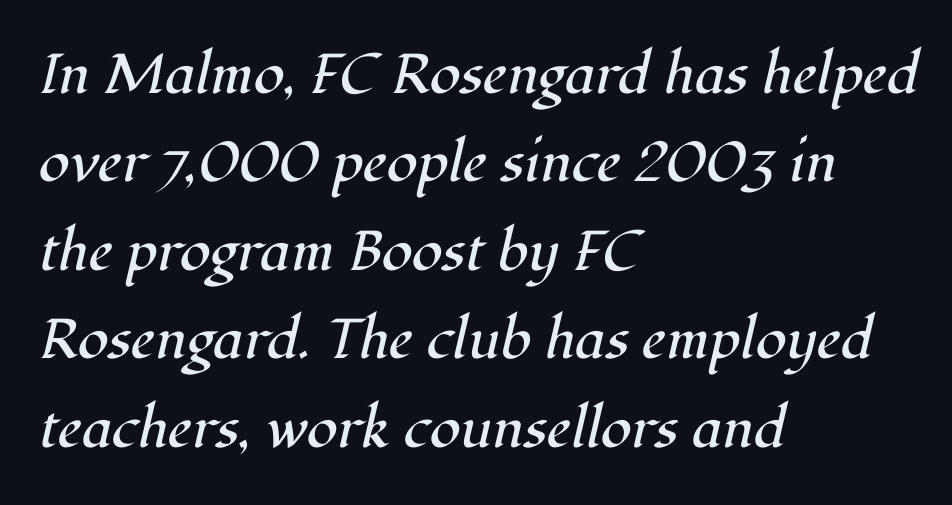
{"serif": "yes", "italic": "yes", "lean": "right", "slant_degrees": 12, "bold": "no", "weight": "regular", "width": "normal", "stroke_contrast": "high", "x_height": "medium", "monospaced": "no", "underline": "no", "align": "left", "line_spacing": "normal", "line_spacing_ratio": 1.58, "letter_spacing": "normal", "letter_spacing_em": 0.0, "glyph_px": 56}
